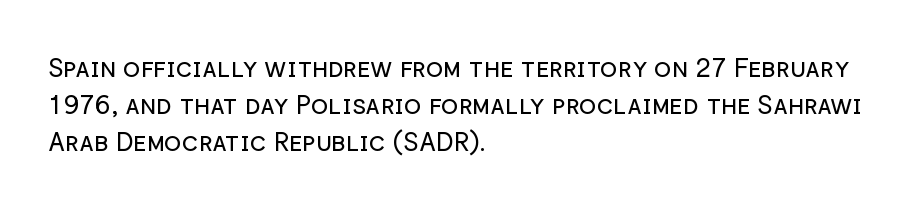
{"italic": "no", "bold": "no", "underline": "no", "align": "left", "line_spacing": "normal", "line_spacing_ratio": 1.43, "letter_spacing": "normal", "letter_spacing_em": 0.0, "glyph_px": 26}
